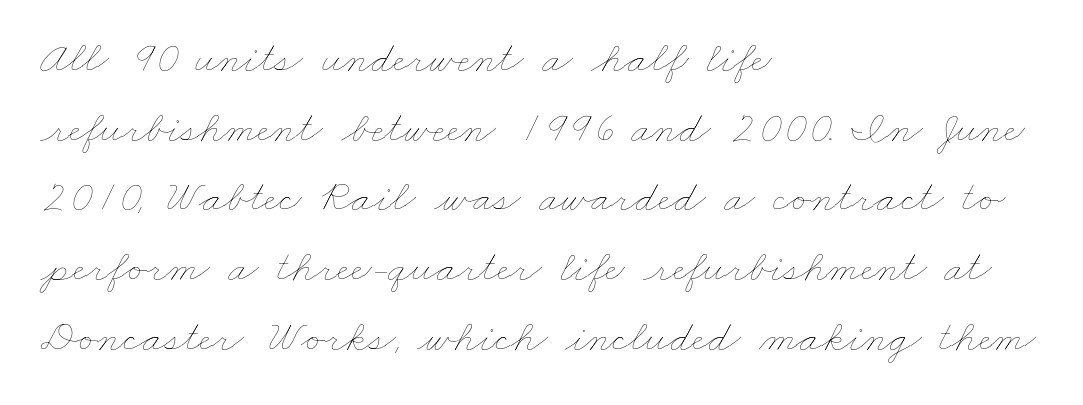
The image shows 45 px thin, wide type; set left-aligned, normal line spacing (1.55x), normal letter spacing, not underlined; low stroke contrast and a small x-height.
